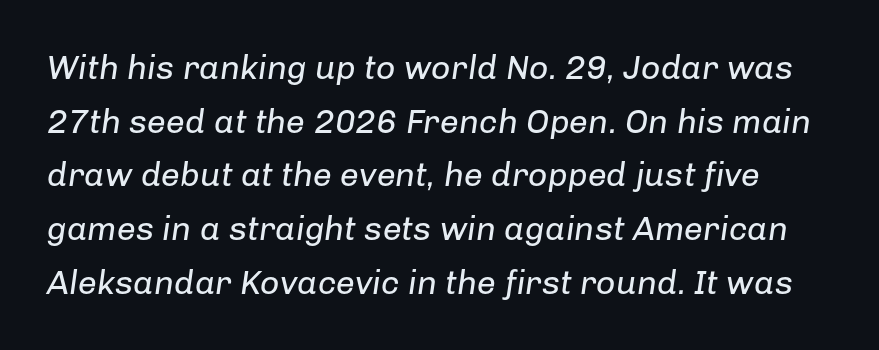
The image shows 34 px regular-weight type, italic (leaning right); set normal line spacing (1.58x), normal letter spacing, not underlined; low stroke contrast and a medium x-height.
